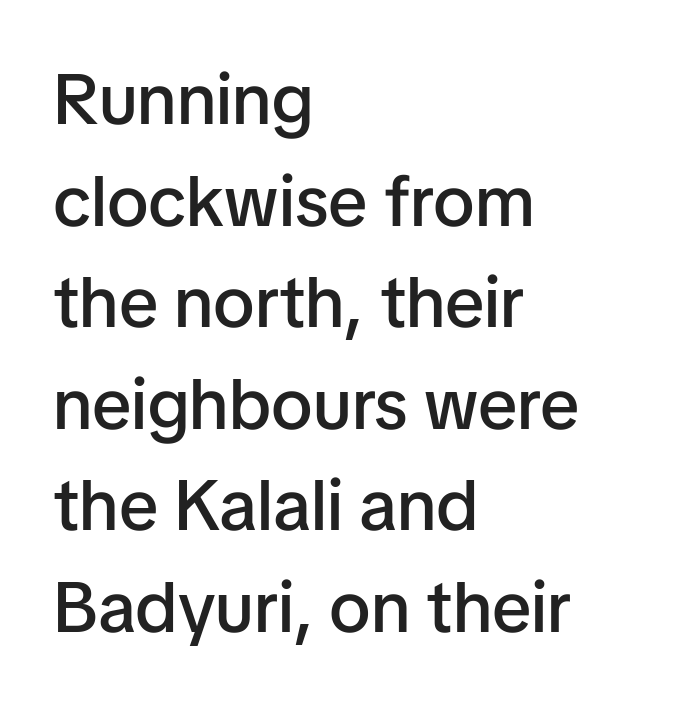
Reading down the column, the eye jumps a familiar distance to each next line. Upright lettering throughout. The rendering shows plain stroke endings on the letterforms — a sans-serif design. Each word holds together tightly as a unit, with standard inter-letter gaps.
